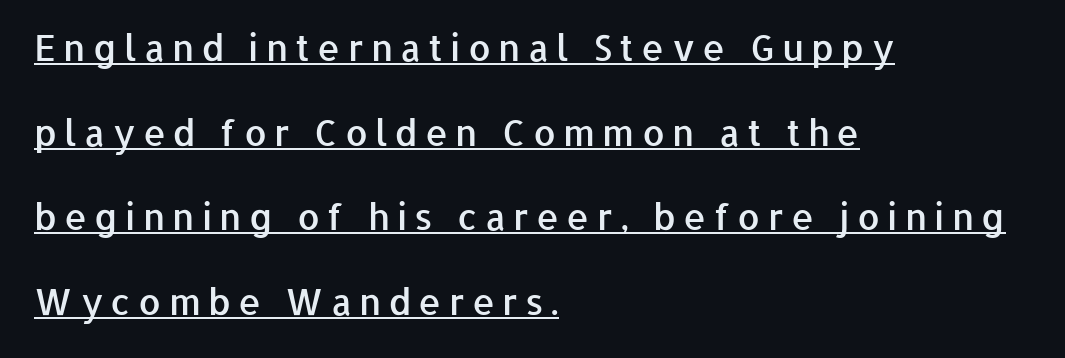
The image shows 36 px semibold sans-serif type, upright; set left-aligned, loose line spacing (2.35x), unusually wide letter spacing (+0.2 em), underlined; low stroke contrast and a medium x-height.
